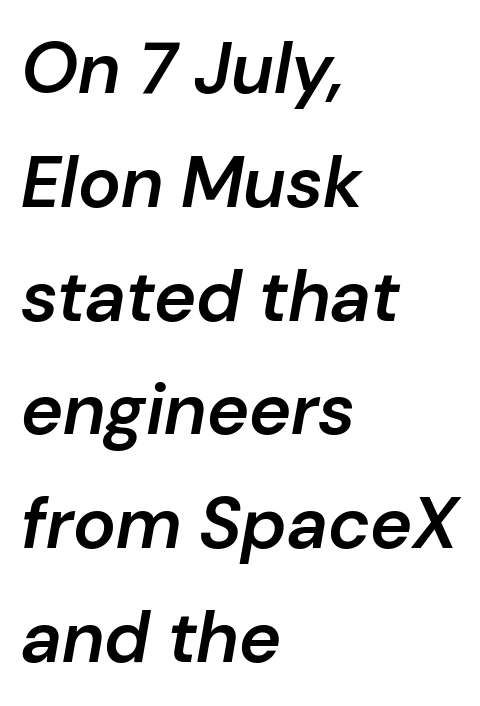
{"italic": "yes", "lean": "right", "slant_degrees": 10, "bold": "semi", "weight": "semibold", "width": "normal", "stroke_contrast": "low", "x_height": "medium", "monospaced": "no", "underline": "no", "align": "left", "line_spacing": "normal", "line_spacing_ratio": 1.58, "letter_spacing": "normal", "letter_spacing_em": 0.0, "glyph_px": 72}
